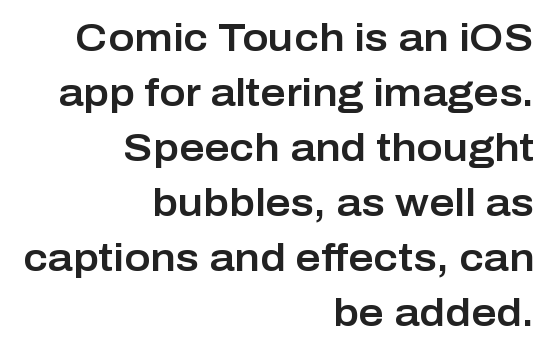
This sample is right-justified, so line beginnings fall wherever the words allow. The line texture is even and compact thanks to regular tracking. Each letter's strokes conclude bluntly, with no projecting serifs. Looks like regular typesetting: each glyph gets only the width it needs. Posture: vertical. Notice how descenders clear the ascenders below comfortably — that's standard leading.
